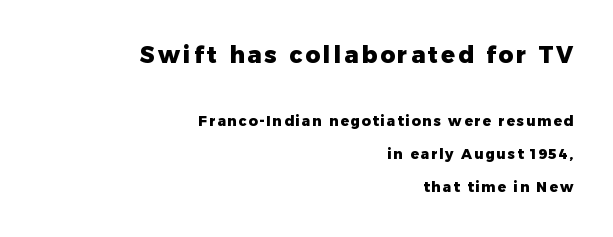
Q: Is the text bold? A: Yes.
Q: Is the text italic (slanted)? A: No, it is upright.
Q: Is the text underlined? A: No.
Q: How is the paragraph aligned? A: Right-aligned.
Q: Is the spacing between lines tight, normal or loose? A: Loose.
Q: Which block of text is set in a larger size, the first (top) or the second (bottom)? A: The first (top) one.
